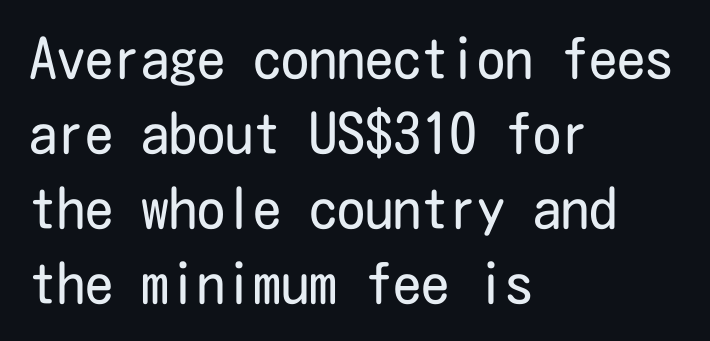
The image shows 56 px regular-weight, condensed sans-serif type, upright; set left-aligned, normal line spacing (1.34x), normal letter spacing, not underlined; low stroke contrast and a medium x-height.
